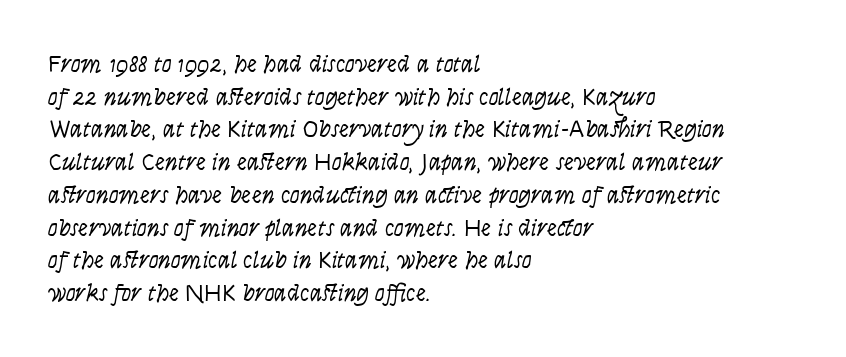
{"italic": "yes", "lean": "right", "slant_degrees": 9, "bold": "no", "underline": "no", "align": "left", "line_spacing": "normal", "line_spacing_ratio": 1.31, "letter_spacing": "normal", "letter_spacing_em": 0.0, "glyph_px": 25}
